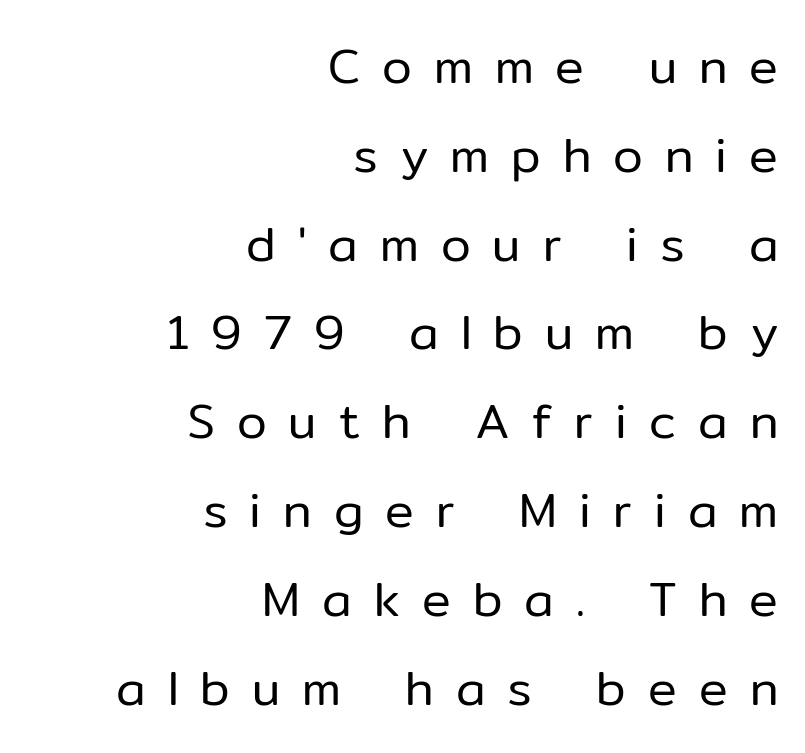
Visually the block forms a straight wall on the right and a jagged coastline on the left. This rendering features lettering with no underline. The axis of the letterforms is exactly vertical. Heft: none added — not bold.
